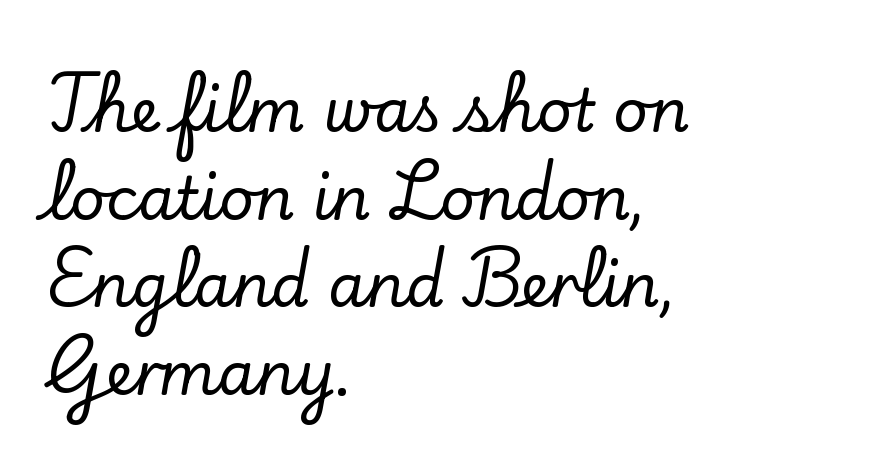
The image shows 60 px serif type; set left-aligned, normal line spacing (1.46x), normal letter spacing, not underlined; low stroke contrast and a small x-height.
